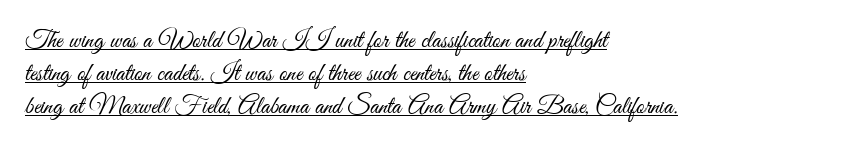
{"bold": "no", "underline": "yes", "align": "left", "line_spacing": "normal", "line_spacing_ratio": 1.32, "letter_spacing": "normal", "letter_spacing_em": 0.0, "glyph_px": 25}
